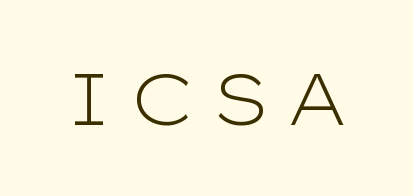
{"serif": "no", "italic": "no", "bold": "no", "weight": "light", "width": "wide", "stroke_contrast": "low", "x_height": "medium", "monospaced": "no", "underline": "no", "glyph_px": 73}
